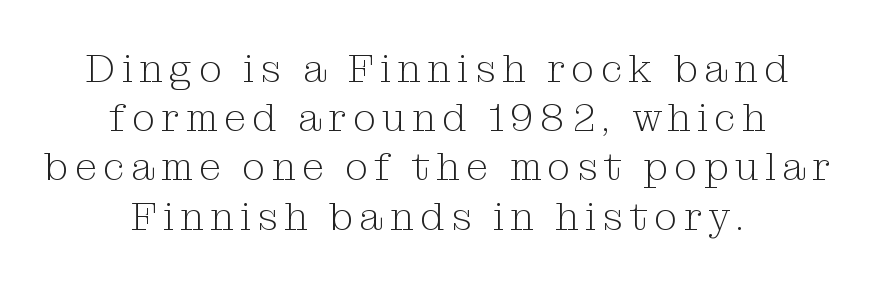
The image shows 40 px light serif type, upright; set centered, line spacing 1.23x, not underlined; medium stroke contrast and a medium x-height.
